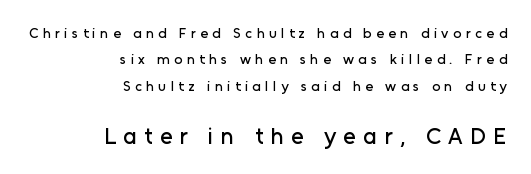
The setting favours the right margin, as signatures and pull-quotes sometimes do. Glyph-to-glyph distance is far greater than everyday printed text. Every character sits straight up, as roman type does. Compare the two chunks: the lower has the greater cap height. Glance below the letters and you will spot only blank space.
